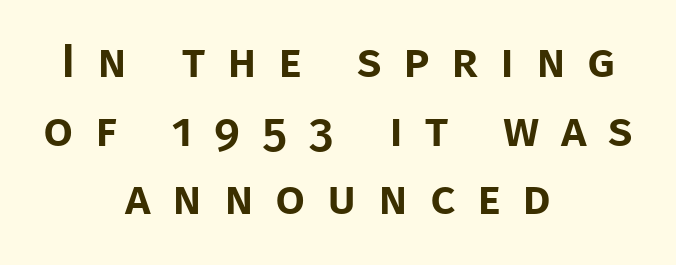
The image shows 48 px sans-serif type, upright; set centered, normal line spacing (1.43x), unusually wide letter spacing (+0.45 em), not underlined; low stroke contrast and a large x-height.
